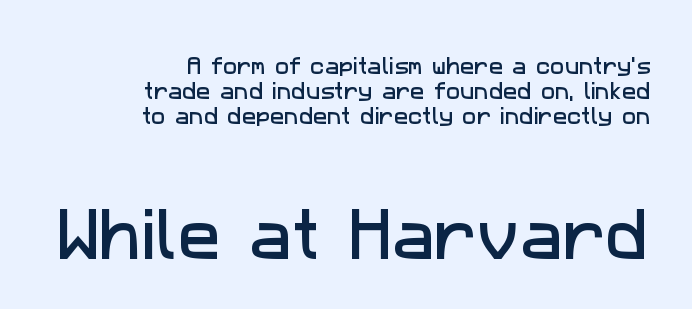
{"serif": "no", "width": "normal", "stroke_contrast": "low", "x_height": "medium", "monospaced": "no", "underline": "no", "align": "right", "line_spacing": "normal", "line_spacing_ratio": 1.31, "letter_spacing": "normal", "letter_spacing_em": 0.0, "larger_block": "second", "size_ratio": 3.0, "glyph_px": 57}
